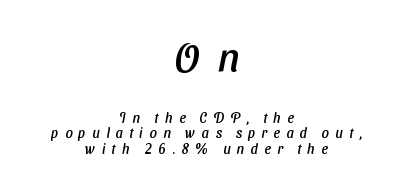
Unmarked baselines from the first word to the last. Type style note: lacks serifs. The initial chunk of copy outweighs the following chunk in type size. The face used here is proportionally spaced, like ordinary book or web type.
